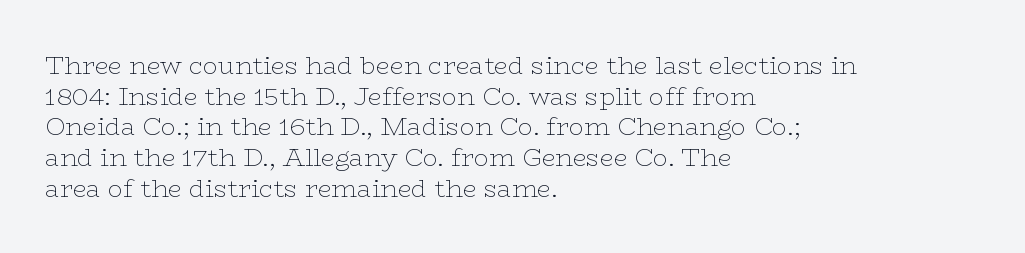
Q: Is the text bold? A: No.
Q: Is the text italic (slanted)? A: No, it is upright.
Q: Is the text underlined? A: No.
Q: How is the paragraph aligned? A: Left-aligned.
Q: Is the spacing between letters normal or unusually wide? A: Normal.
